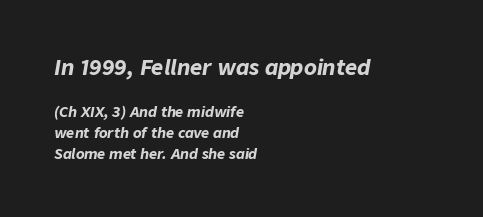
{"italic": "yes", "lean": "right", "slant_degrees": 9, "bold": "yes", "underline": "no", "align": "left", "line_spacing": "normal", "line_spacing_ratio": 1.51, "letter_spacing": "normal", "letter_spacing_em": 0.0, "larger_block": "first", "size_ratio": 1.5, "glyph_px": 21}
